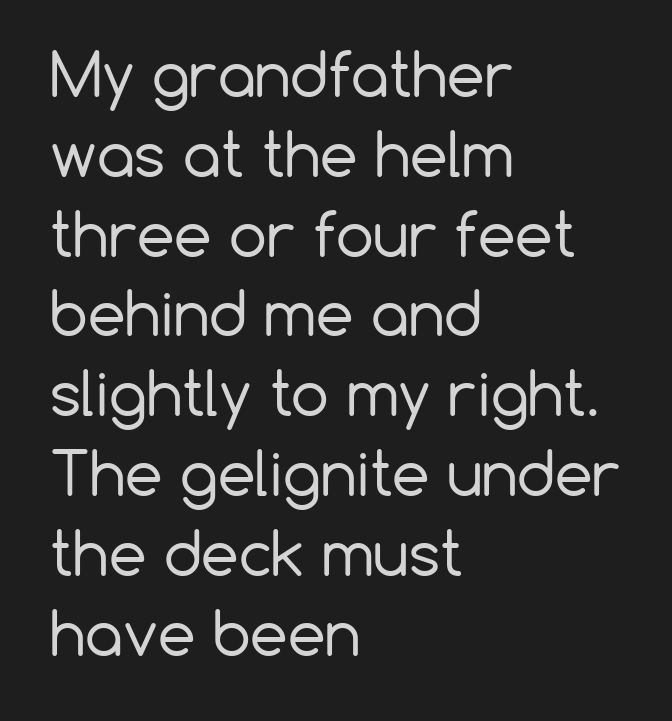
{"serif": "no", "italic": "no", "bold": "no", "weight": "regular", "width": "normal", "stroke_contrast": "low", "x_height": "medium", "monospaced": "no", "underline": "no", "align": "left", "line_spacing": "normal", "line_spacing_ratio": 1.33, "letter_spacing": "normal", "letter_spacing_em": 0.0, "glyph_px": 60}
